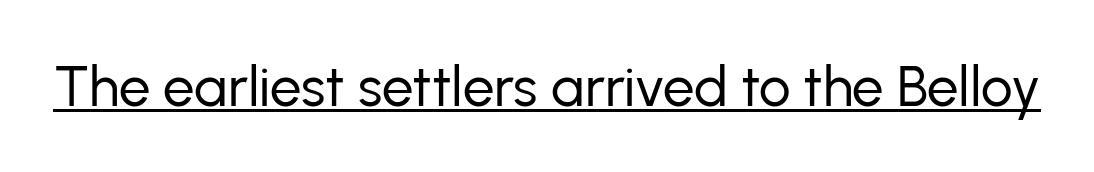
The image shows 56 px regular-weight sans-serif type, upright; set normal letter spacing, underlined; low stroke contrast and a medium x-height.
